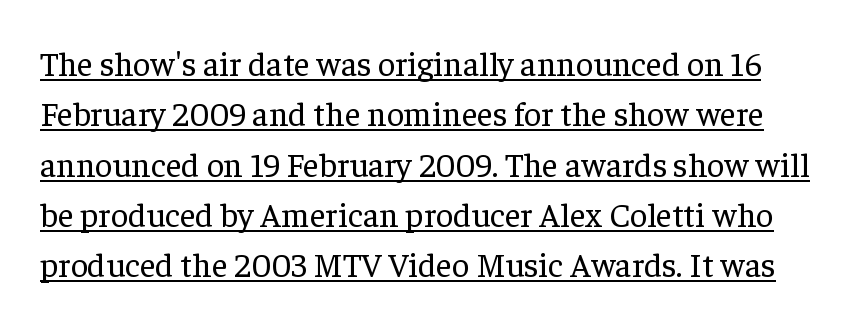
{"serif": "yes", "italic": "no", "bold": "no", "weight": "regular", "width": "normal", "stroke_contrast": "low", "x_height": "medium", "monospaced": "no", "underline": "yes", "line_spacing": "normal", "line_spacing_ratio": 1.48, "letter_spacing": "normal", "letter_spacing_em": 0.0, "glyph_px": 34}
